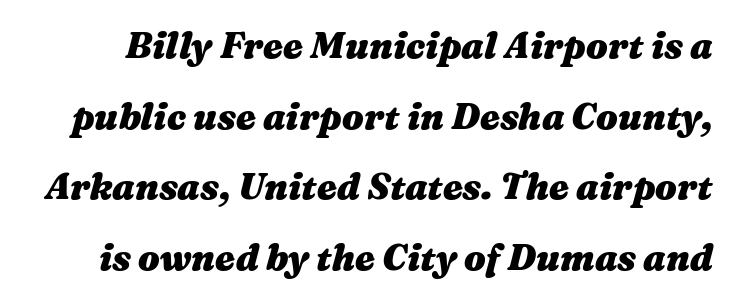
Q: Is the text bold? A: Yes.
Q: Is the text italic (slanted)? A: Yes, it leans right by about 16 degrees.
Q: Is the text underlined? A: No.
Q: Is the spacing between letters normal or unusually wide? A: Normal.
Q: Is the spacing between lines tight, normal or loose? A: Loose.
Q: Width (condensed, normal, or wide)? A: Wide.
Q: Stroke contrast? A: Medium.
Q: x-height? A: Medium.
Q: Monospaced? A: No.
